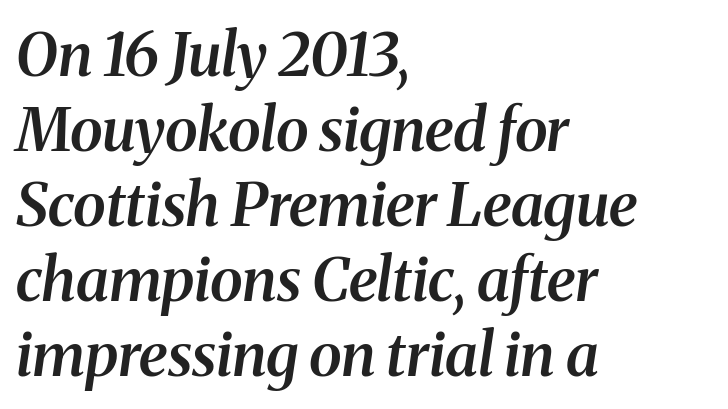
The image shows 60 px semibold serif type, italic (leaning right); set left-aligned, normal line spacing (1.25x), normal letter spacing, not underlined; medium stroke contrast and a medium x-height.
